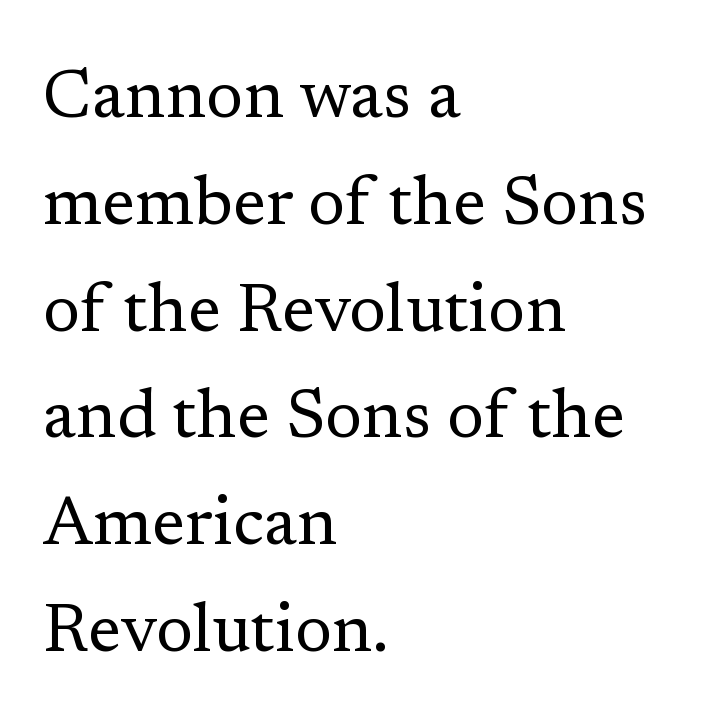
The image shows 68 px regular-weight serif type, upright; set left-aligned, normal line spacing (1.57x), normal letter spacing, not underlined; low stroke contrast and a medium x-height.
